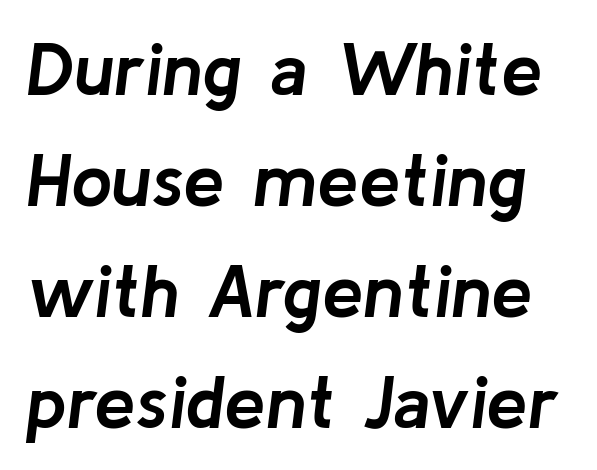
Q: Is the text bold? A: Yes.
Q: Is the text italic (slanted)? A: Yes, it leans right by about 8 degrees.
Q: Is the text underlined? A: No.
Q: Is the spacing between letters normal or unusually wide? A: Normal.
Q: Is the spacing between lines tight, normal or loose? A: Normal.
Q: Width (condensed, normal, or wide)? A: Normal.
Q: Stroke contrast? A: Low.
Q: x-height? A: Medium.
Q: Monospaced? A: No.
